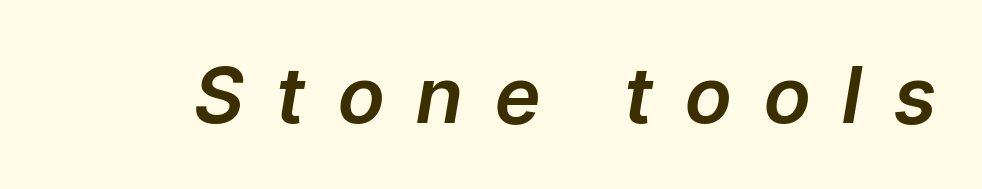
Q: Is the text italic (slanted)? A: Yes, it leans right by about 9 degrees.
Q: Is the text underlined? A: No.
Q: Is the spacing between letters normal or unusually wide? A: Unusually wide.
Q: Width (condensed, normal, or wide)? A: Normal.
Q: Stroke contrast? A: Low.
Q: x-height? A: Medium.
Q: Monospaced? A: No.
